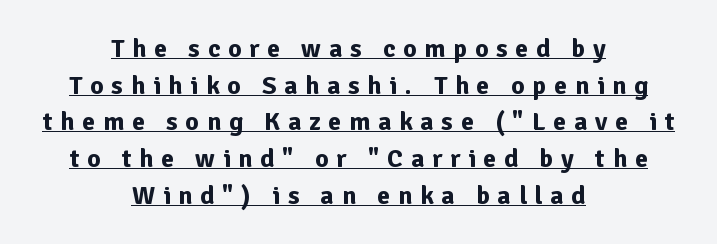
You could only call the tracking loose — the letters float apart. The designer left line spacing at the default. The passage shown is emphatically bold. Compared with undecorated copy, this sample adds a rule below the words.
